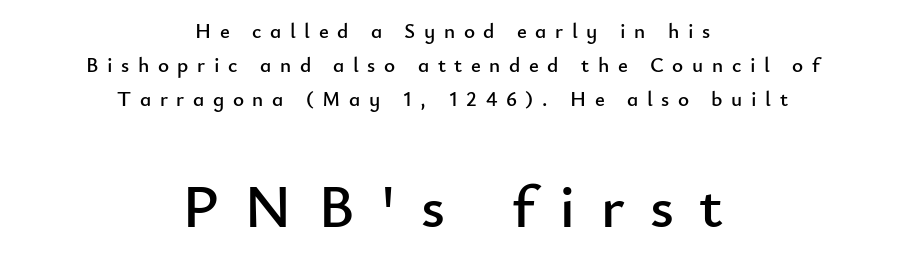
{"serif": "no", "italic": "no", "width": "normal", "stroke_contrast": "low", "x_height": "small", "monospaced": "no", "underline": "no", "align": "center", "line_spacing": "normal", "line_spacing_ratio": 1.62, "letter_spacing": "wide", "letter_spacing_em": 0.41, "larger_block": "second", "size_ratio": 2.95, "glyph_px": 62}
